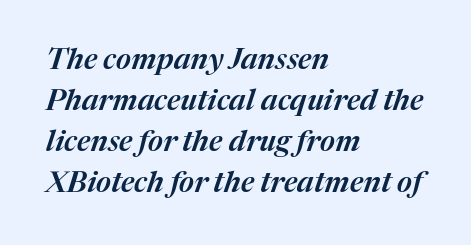
{"italic": "yes", "lean": "right", "slant_degrees": 17, "width": "normal", "stroke_contrast": "medium", "x_height": "medium", "monospaced": "no", "underline": "no", "align": "left", "line_spacing": "normal", "line_spacing_ratio": 1.41, "letter_spacing": "normal", "letter_spacing_em": 0.0, "glyph_px": 29}
